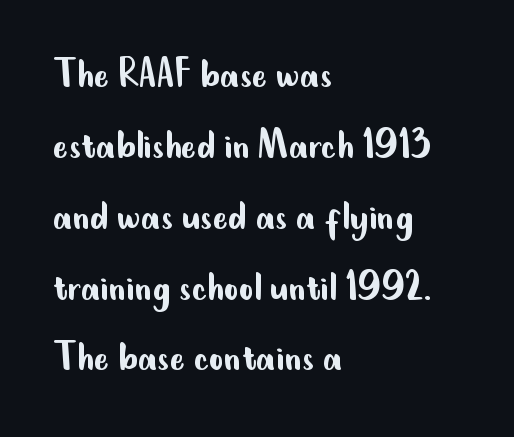
Q: Is the text bold? A: No.
Q: Is the text italic (slanted)? A: No, it is upright.
Q: Is the typeface a serif or a sans-serif typeface? A: Sans-serif.
Q: Is the text underlined? A: No.
Q: How is the paragraph aligned? A: Left-aligned.
Q: Is the spacing between letters normal or unusually wide? A: Normal.
Q: Is the spacing between lines tight, normal or loose? A: Normal.
Q: Width (condensed, normal, or wide)? A: Condensed.
Q: Stroke contrast? A: Low.
Q: x-height? A: Small.
Q: Monospaced? A: No.
